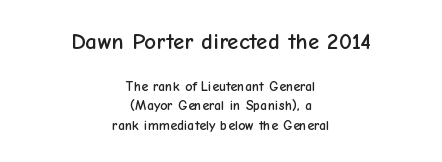
Q: Is the text italic (slanted)? A: No, it is upright.
Q: Is the text underlined? A: No.
Q: How is the paragraph aligned? A: Centered.
Q: Is the spacing between letters normal or unusually wide? A: Normal.
Q: Is the spacing between lines tight, normal or loose? A: Normal.
Q: Which block of text is set in a larger size, the first (top) or the second (bottom)? A: The first (top) one.
